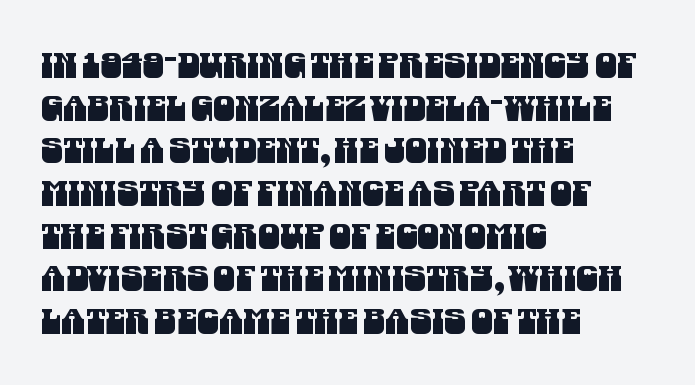
Think of a printed novel: that variable character pitch is what you see here. The gap between lines stays unmarked. Casual observation: everything's shoved over to the left. A sans-serif font was chosen for this passage.
